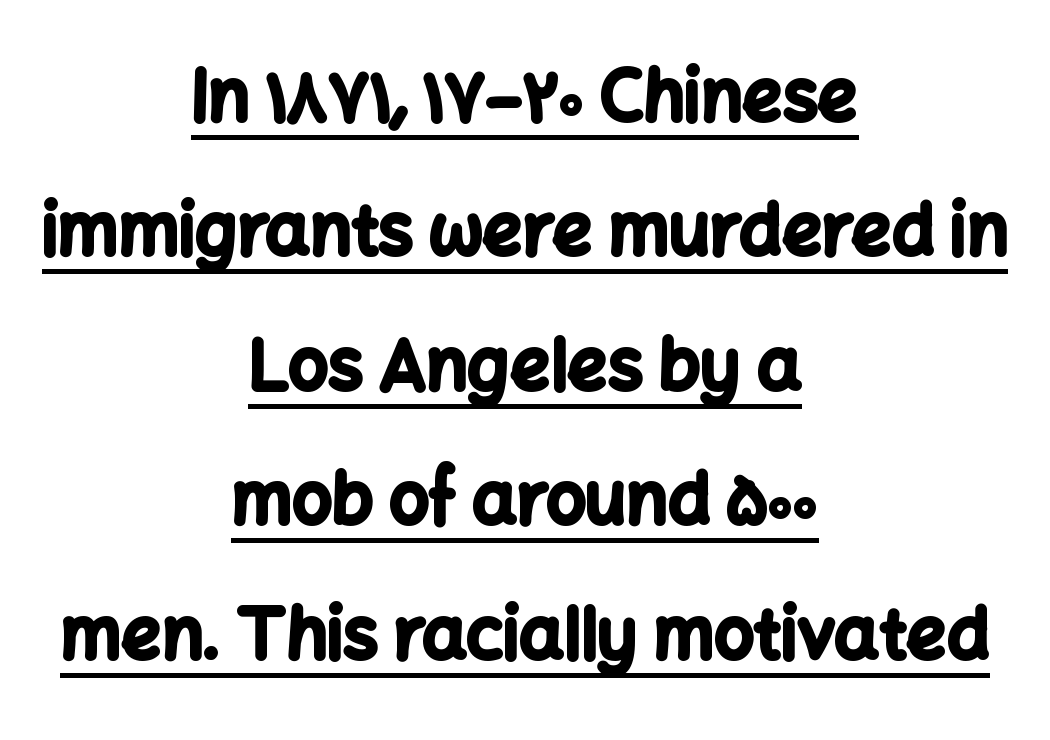
Q: Is the text bold? A: Yes.
Q: Is the text italic (slanted)? A: No, it is upright.
Q: Is the typeface a serif or a sans-serif typeface? A: Sans-serif.
Q: Is the text underlined? A: Yes.
Q: How is the paragraph aligned? A: Centered.
Q: Is the spacing between letters normal or unusually wide? A: Normal.
Q: Is the spacing between lines tight, normal or loose? A: Loose.
Q: Width (condensed, normal, or wide)? A: Normal.
Q: Stroke contrast? A: Low.
Q: x-height? A: Medium.
Q: Monospaced? A: No.
